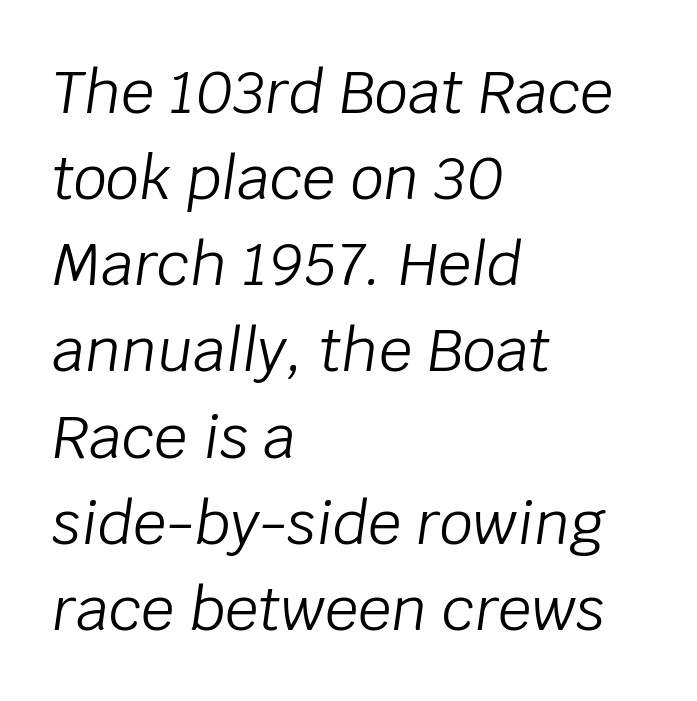
The image shows 59 px light type, italic (leaning right); set left-aligned, normal line spacing (1.46x), normal letter spacing, not underlined; low stroke contrast and a large x-height.
